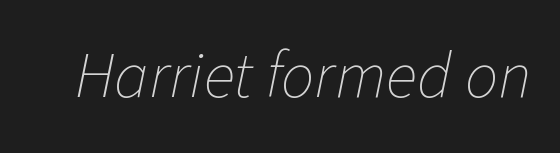
In terms of posture, this sample is oblique. Students, note that the glyphs here touch the page at normal intervals. Lines of text with bare space underneath. Unbolded letterforms with no extra heft. Do the characters align in a grid? No, the font is proportional.
